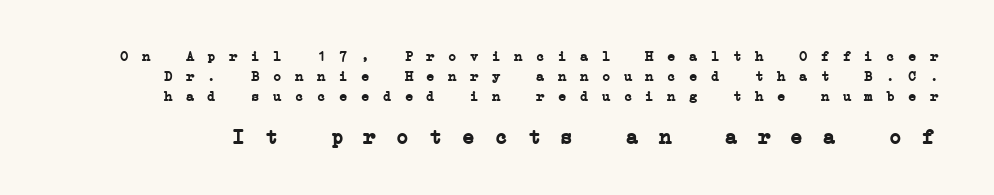
Q: Is the text bold? A: Yes.
Q: Is the text underlined? A: No.
Q: Is the spacing between letters normal or unusually wide? A: Unusually wide.
Q: Is the spacing between lines tight, normal or loose? A: Normal.
Q: Which block of text is set in a larger size, the first (top) or the second (bottom)? A: The second (bottom) one.
